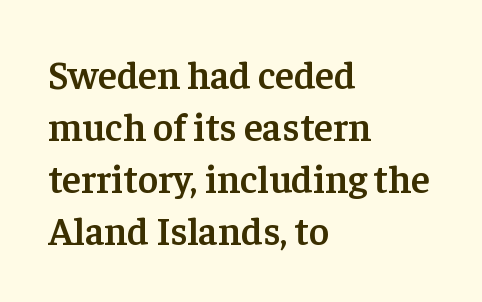
These words are printed semibold, heavier than regular yet not bold. Classification — serif. The horizontal fit of the characters is conventional and even. Beneath every word, the page is bare. Ordinary non-slanted type is in use.
